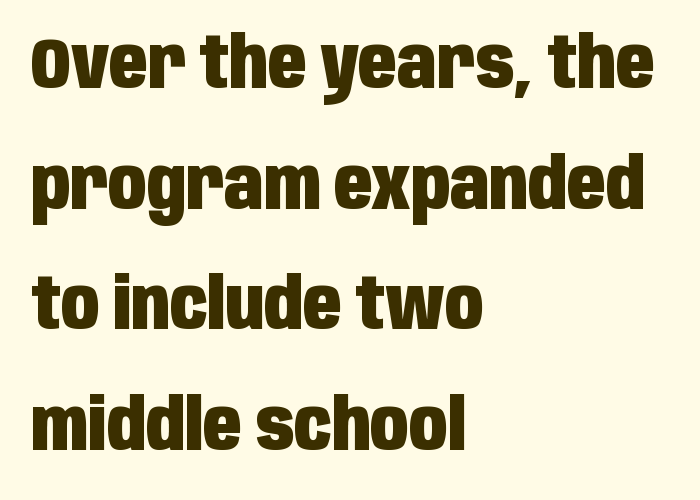
The image shows 71 px heavy, condensed sans-serif type, upright; set left-aligned, normal line spacing (1.7x), normal letter spacing, not underlined; low stroke contrast and a large x-height.
